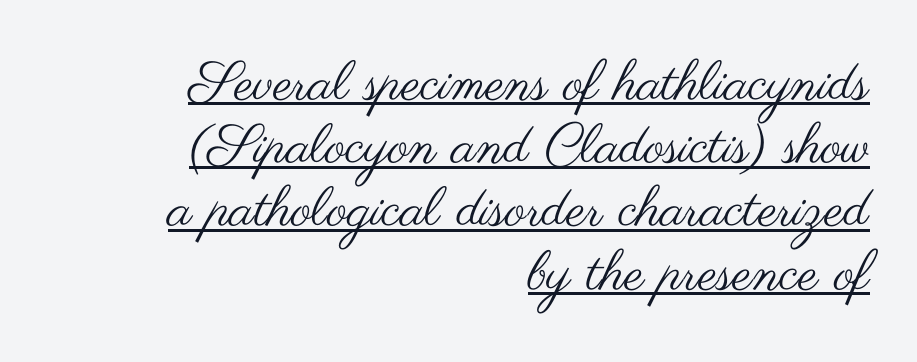
Q: Is the text bold? A: No.
Q: Is the text italic (slanted)? A: Yes.
Q: Is the typeface a serif or a sans-serif typeface? A: Sans-serif.
Q: Is the text underlined? A: Yes.
Q: How is the paragraph aligned? A: Right-aligned.
Q: Is the spacing between letters normal or unusually wide? A: Normal.
Q: Is the spacing between lines tight, normal or loose? A: Tight.
Q: Width (condensed, normal, or wide)? A: Wide.
Q: Stroke contrast? A: Medium.
Q: x-height? A: Small.
Q: Monospaced? A: No.
